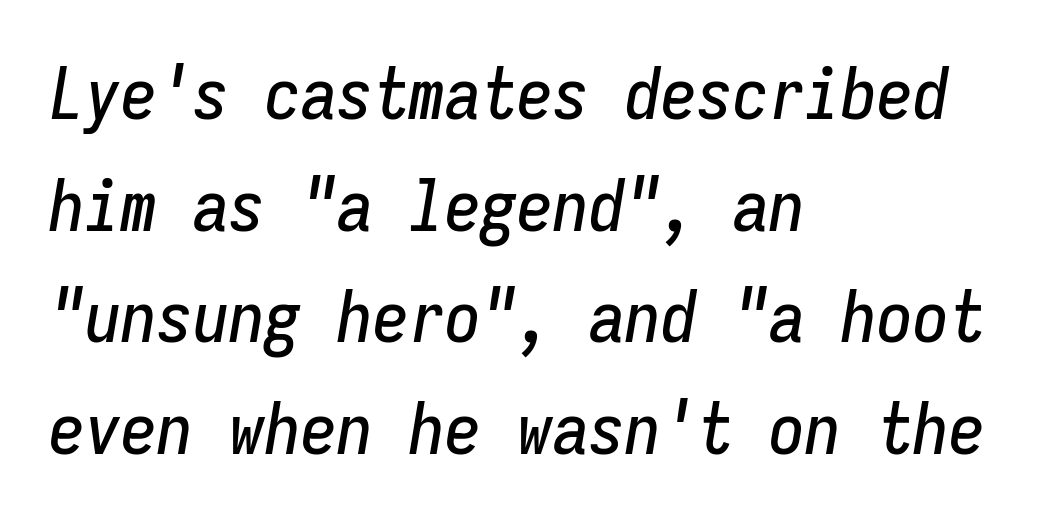
{"italic": "yes", "lean": "right", "slant_degrees": 9, "width": "condensed", "stroke_contrast": "low", "x_height": "medium", "monospaced": "yes", "underline": "no", "align": "left", "line_spacing": "normal", "line_spacing_ratio": 1.55, "letter_spacing": "normal", "letter_spacing_em": 0.0, "glyph_px": 72}
